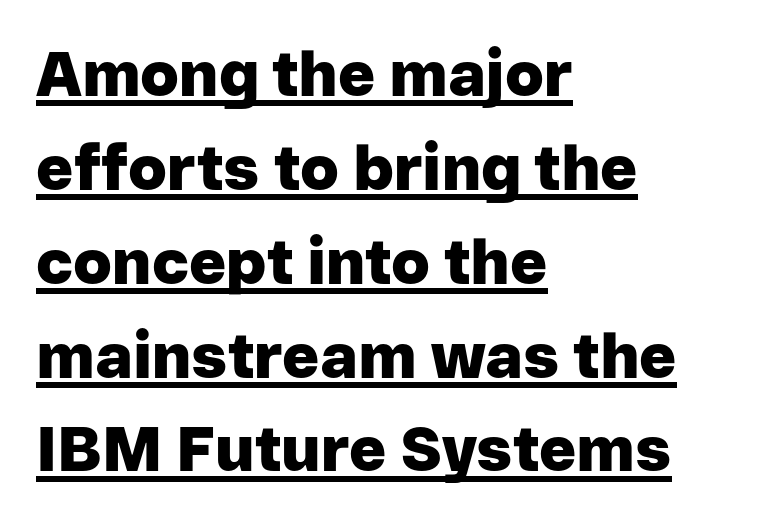
Q: Is the text bold? A: Yes.
Q: Is the text italic (slanted)? A: No, it is upright.
Q: Is the typeface a serif or a sans-serif typeface? A: Sans-serif.
Q: Is the text underlined? A: Yes.
Q: How is the paragraph aligned? A: Left-aligned.
Q: Is the spacing between letters normal or unusually wide? A: Normal.
Q: Is the spacing between lines tight, normal or loose? A: Normal.
Q: Width (condensed, normal, or wide)? A: Normal.
Q: Stroke contrast? A: Low.
Q: x-height? A: Medium.
Q: Monospaced? A: No.
